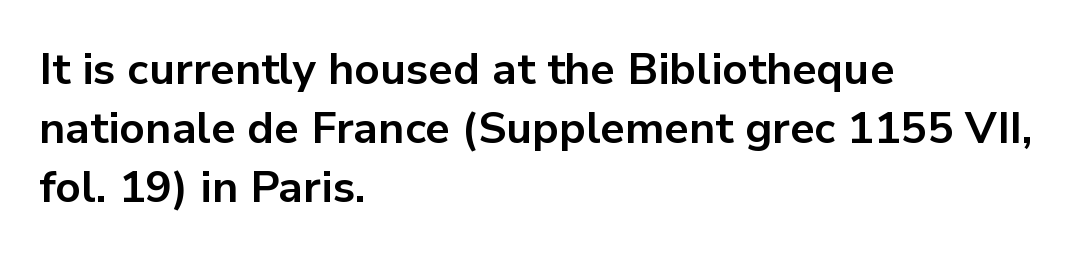
The specimen reads as upright at a glance. The rendering uses a bold face; every stroke is thick and dark. The glyphs are unaccompanied by any horizontal stroke below them. The rendering uses a moderate line-height, typical for paragraphs.
